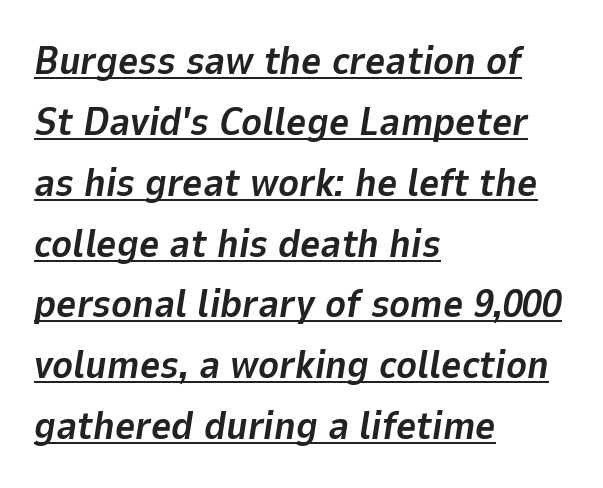
{"italic": "yes", "lean": "right", "slant_degrees": 9, "bold": "yes", "weight": "bold", "width": "normal", "stroke_contrast": "low", "x_height": "medium", "monospaced": "no", "underline": "yes", "align": "left", "line_spacing": "normal", "line_spacing_ratio": 1.56, "letter_spacing": "normal", "letter_spacing_em": 0.0, "glyph_px": 39}
